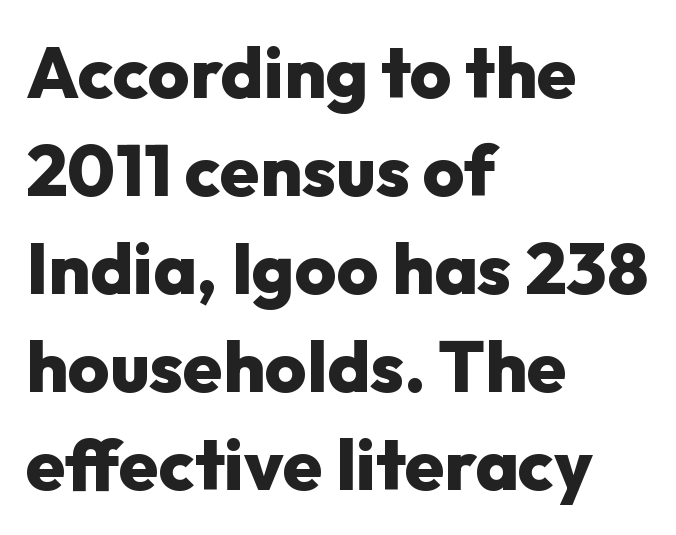
{"serif": "no", "italic": "no", "bold": "yes", "weight": "heavy", "width": "normal", "stroke_contrast": "low", "x_height": "medium", "monospaced": "no", "underline": "no", "align": "left", "line_spacing": "normal", "line_spacing_ratio": 1.36, "letter_spacing": "normal", "letter_spacing_em": 0.0, "glyph_px": 72}
